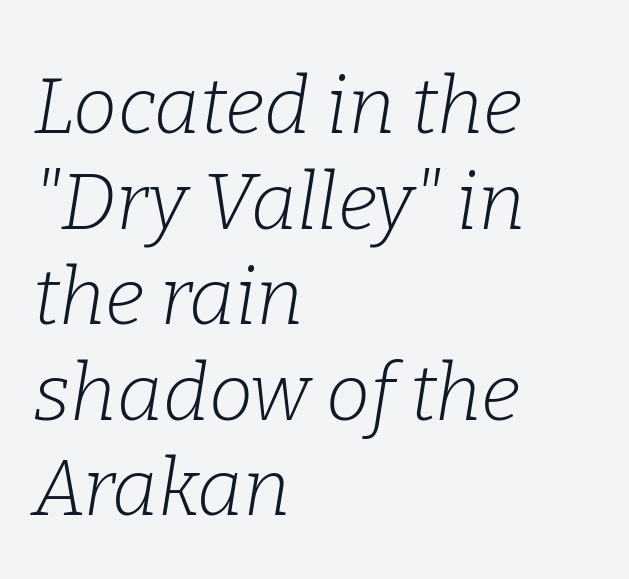
{"serif": "yes", "italic": "yes", "lean": "right", "slant_degrees": 9, "bold": "no", "weight": "light", "width": "normal", "stroke_contrast": "low", "x_height": "medium", "monospaced": "no", "underline": "no", "align": "left", "line_spacing_ratio": 1.21, "letter_spacing": "normal", "letter_spacing_em": 0.0, "glyph_px": 79}
